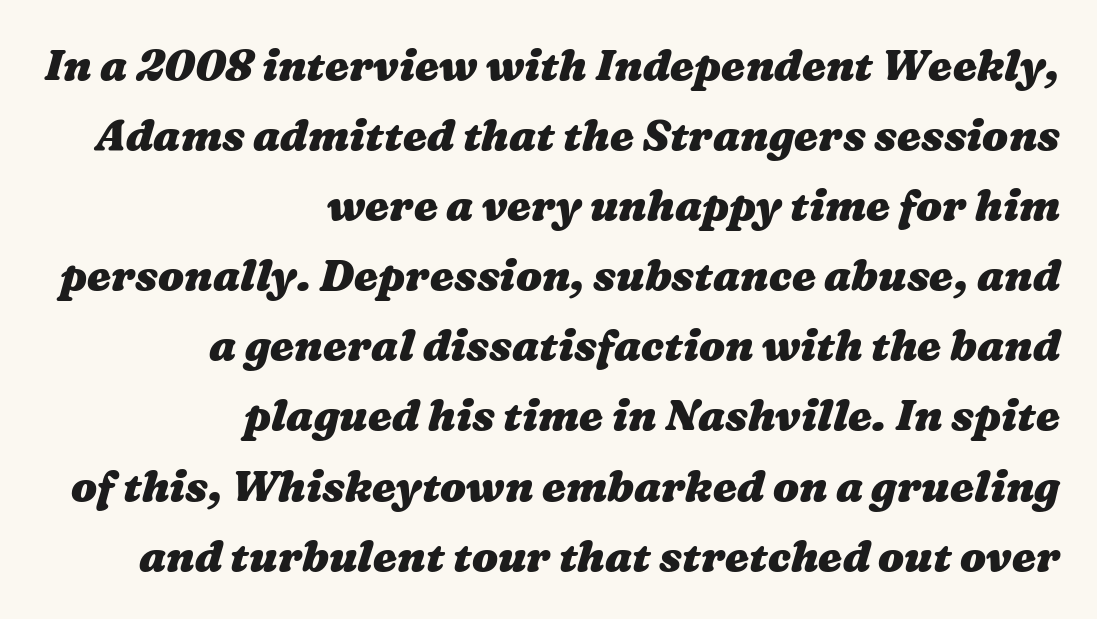
Q: Is the text bold? A: Yes.
Q: Is the text underlined? A: No.
Q: How is the paragraph aligned? A: Right-aligned.
Q: Is the spacing between letters normal or unusually wide? A: Normal.
Q: Is the spacing between lines tight, normal or loose? A: Normal.
Q: Width (condensed, normal, or wide)? A: Wide.
Q: Stroke contrast? A: Medium.
Q: x-height? A: Medium.
Q: Monospaced? A: No.
